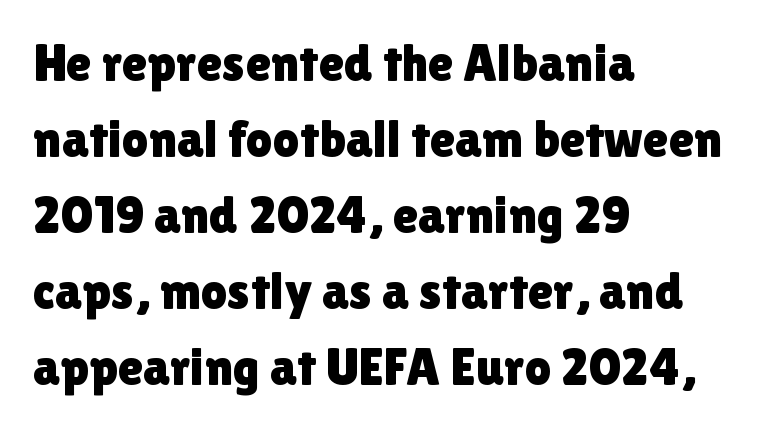
The passage shown is typed in a proportional face where columns would drift. There is no visible air inserted between adjacent glyphs. The foot of each line stays bare and open. Does the lettering tilt? It doesn't — this is upright. Check where the strokes stop: nothing finishes them off — pure sans. Casual observation: everything's shoved over to the left.
